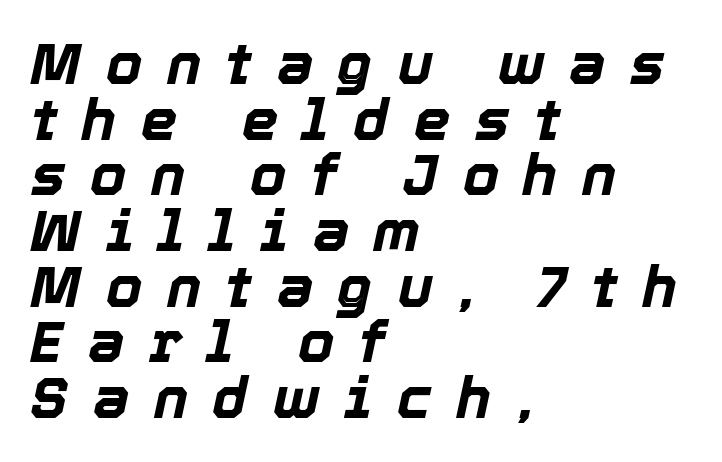
{"italic": "yes", "lean": "right", "slant_degrees": 12, "bold": "yes", "weight": "bold", "width": "normal", "x_height": "medium", "monospaced": "no", "underline": "no", "align": "left", "line_spacing": "tight", "line_spacing_ratio": 0.96, "letter_spacing": "wide", "letter_spacing_em": 0.42, "glyph_px": 58}
